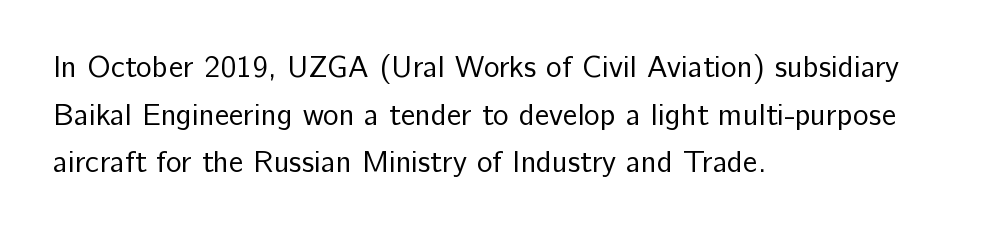
{"serif": "no", "italic": "no", "bold": "no", "weight": "regular", "width": "normal", "stroke_contrast": "low", "x_height": "medium", "monospaced": "no", "underline": "no", "align": "left", "line_spacing": "normal", "line_spacing_ratio": 1.59, "letter_spacing": "normal", "letter_spacing_em": 0.0, "glyph_px": 30}
